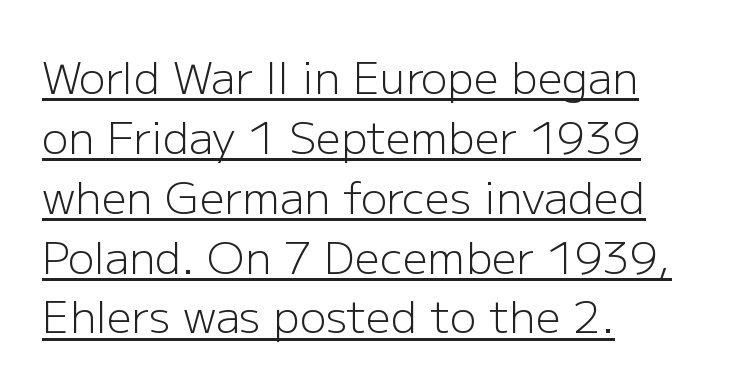
Compared with typical body copy, the letter spacing here is the same. Normally led — the rows are evenly, conventionally spaced. The letters carry no serifs — their stems end cleanly without finishing strokes. When letters stand straight like this, we call the style roman or upright.
